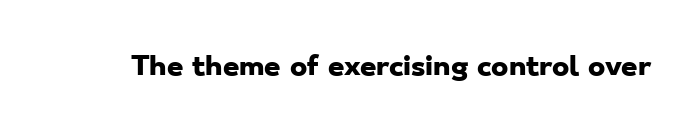
The image shows 26 px bold type; set normal letter spacing, not underlined.
